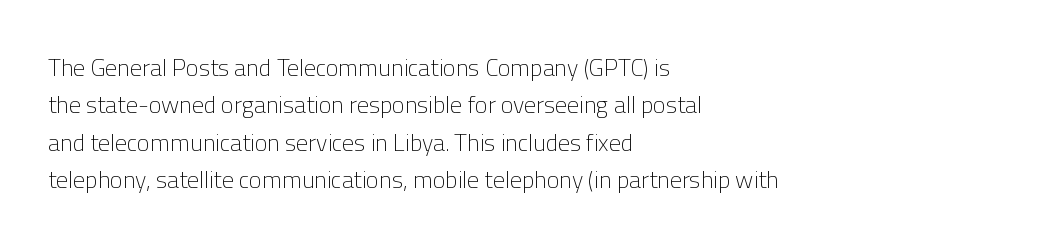
{"italic": "no", "bold": "no", "underline": "no", "align": "left", "line_spacing": "normal", "line_spacing_ratio": 1.56, "letter_spacing": "normal", "letter_spacing_em": 0.0, "glyph_px": 24}
